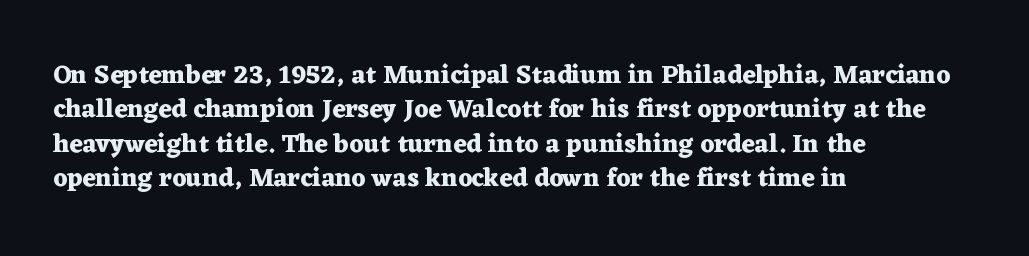
Words appear dense and cohesive because spacing is normal. Typeset ragged right — the left edge is the straight one. This sample keeps an unexceptional amount of space between lines. A clean baseline with only descenders dipping below it. Notice how thick the strokes are: this is what a full bold looks like. This is the regular roman posture of the typeface.
